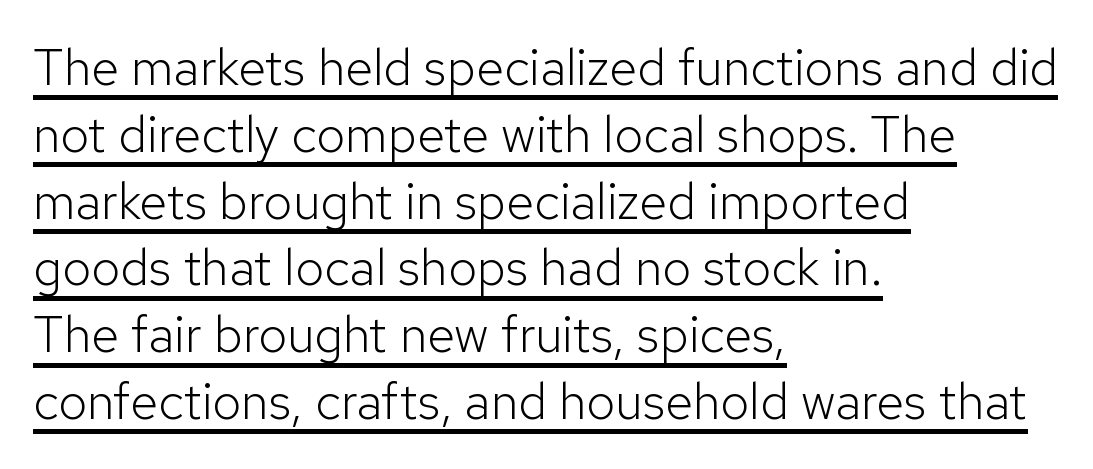
Q: Is the text bold? A: No.
Q: Is the text italic (slanted)? A: No, it is upright.
Q: Is the typeface a serif or a sans-serif typeface? A: Sans-serif.
Q: Is the text underlined? A: Yes.
Q: How is the paragraph aligned? A: Left-aligned.
Q: Is the spacing between letters normal or unusually wide? A: Normal.
Q: Is the spacing between lines tight, normal or loose? A: Normal.
Q: Width (condensed, normal, or wide)? A: Normal.
Q: Stroke contrast? A: Low.
Q: x-height? A: Medium.
Q: Monospaced? A: No.
